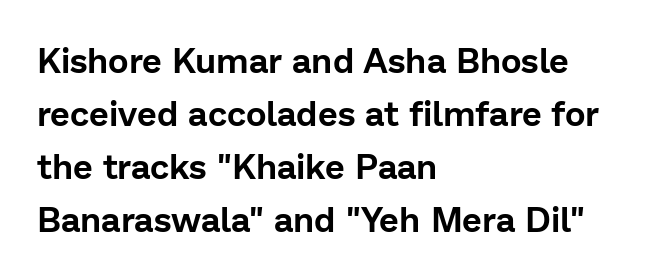
The image shows 35 px sans-serif type, upright; set left-aligned, normal line spacing (1.51x), normal letter spacing, not underlined; low stroke contrast and a medium x-height.
